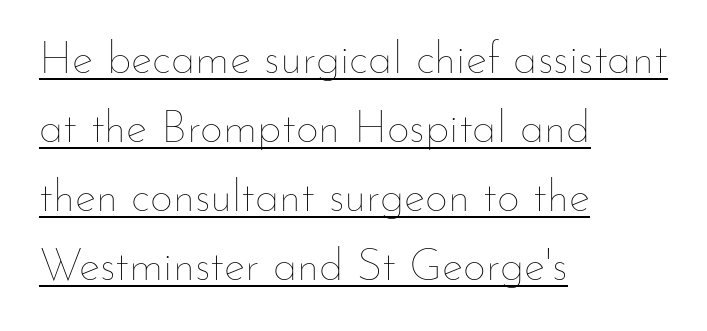
Each new line begins a customary step beneath the previous one. Is this a fixed-width face? No — the glyphs have proportional, varying widths. What decoration does the sample have? An underline. The rag falls on the right side of this text block. Look at the tracking — it's just the regular setting, nothing added. The font's upright variant was chosen for this text.
